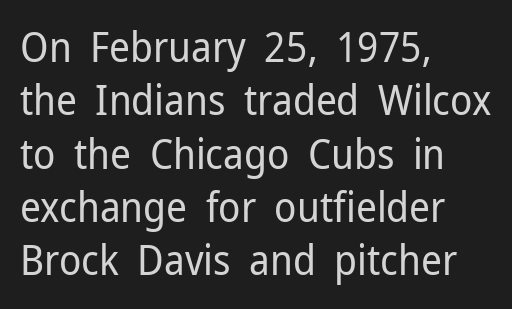
The image shows 41 px regular-weight sans-serif type, upright; set left-aligned, normal line spacing (1.3x), normal letter spacing, not underlined; low stroke contrast and a medium x-height.
